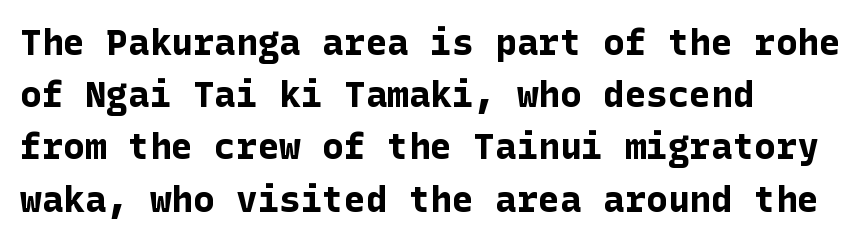
{"serif": "no", "italic": "no", "bold": "yes", "weight": "bold", "width": "normal", "stroke_contrast": "low", "x_height": "medium", "underline": "no", "align": "left", "line_spacing": "normal", "line_spacing_ratio": 1.45, "letter_spacing": "normal", "letter_spacing_em": 0.0, "glyph_px": 36}
